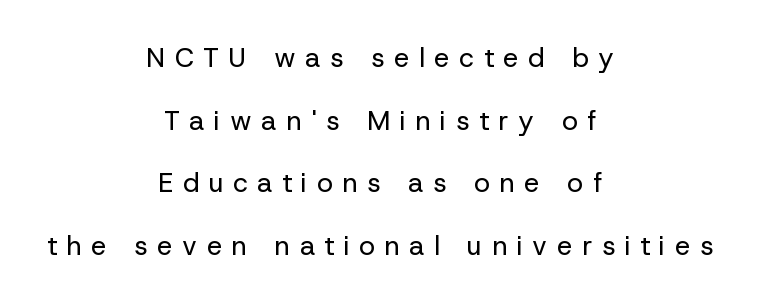
{"italic": "no", "bold": "no", "underline": "no", "align": "center", "line_spacing": "loose", "line_spacing_ratio": 2.32, "letter_spacing": "wide", "letter_spacing_em": 0.36, "glyph_px": 27}
